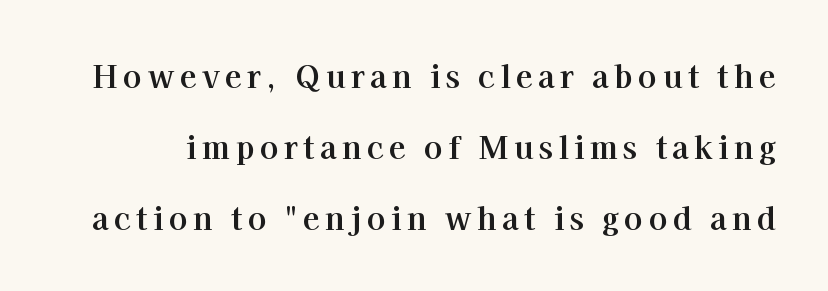
Descender tails drop into unmarked territory. The leading is generous, giving the passage an open texture. These lines are rendered in a variable-pitch font. Little horizontal feet cap the strokes, marking this as serif type.
